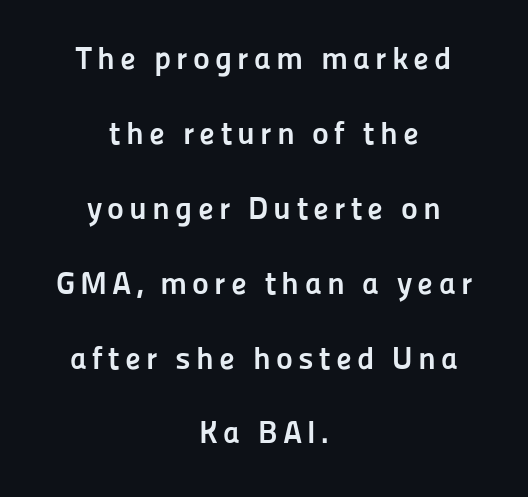
Q: Is the text bold? A: Yes.
Q: Is the text italic (slanted)? A: No, it is upright.
Q: Is the typeface a serif or a sans-serif typeface? A: Sans-serif.
Q: Is the text underlined? A: No.
Q: How is the paragraph aligned? A: Centered.
Q: Is the spacing between lines tight, normal or loose? A: Loose.
Q: Width (condensed, normal, or wide)? A: Normal.
Q: Stroke contrast? A: Low.
Q: x-height? A: Medium.
Q: Monospaced? A: No.
